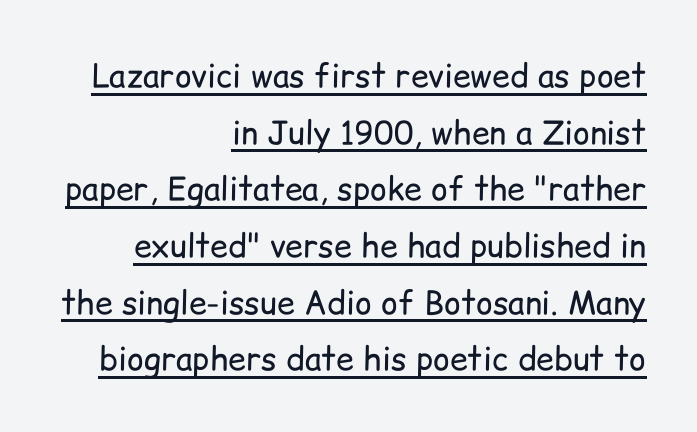
Glyph-to-glyph distance matches everyday printed text. The cut favours lightness, reaching ordinary text weight at its darkest. Do the characters align in a grid? No, the font is proportional. Every row of glyphs terminates at an identical x-position on the right. The specimen includes a rule beneath the text block's lines. The text was rendered using a sans face with plain stroke endings.
